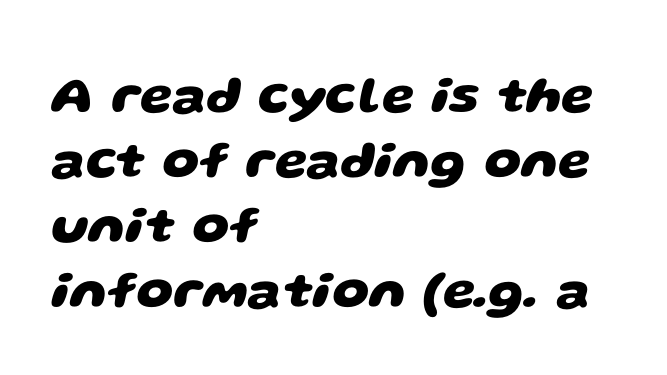
Strong, thick strokes mark this as bold type. Nobody drew a line under any word here. The glyphs in this specimen are sans serif. The rendering uses a moderate line-height, typical for paragraphs. The lines in this sample share a left origin and differ only in where they stop. Each letter keeps its own natural width here, so spacing adapts to shape.
